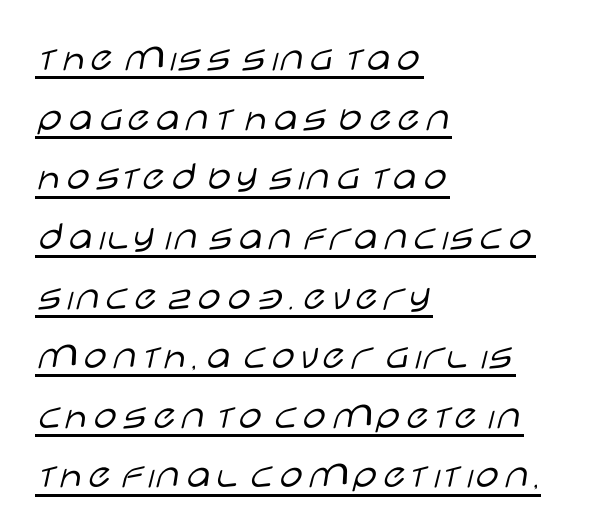
{"serif": "no", "bold": "no", "weight": "light", "width": "wide", "stroke_contrast": "low", "x_height": "large", "monospaced": "no", "underline": "yes", "align": "left", "line_spacing": "normal", "line_spacing_ratio": 1.42, "letter_spacing": "normal", "letter_spacing_em": 0.0, "glyph_px": 42}
